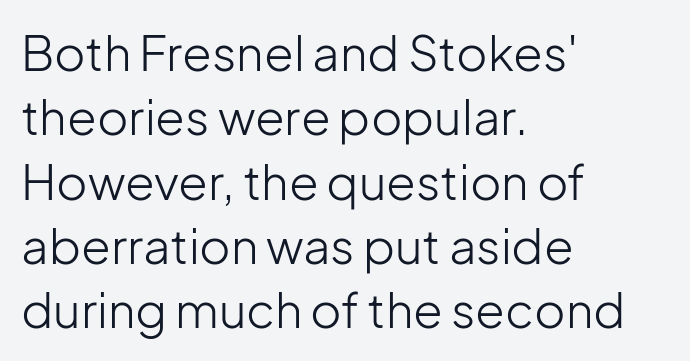
{"serif": "no", "italic": "no", "bold": "no", "weight": "light", "width": "normal", "stroke_contrast": "low", "x_height": "medium", "monospaced": "no", "underline": "no", "align": "left", "line_spacing": "normal", "line_spacing_ratio": 1.34, "letter_spacing": "normal", "letter_spacing_em": 0.0, "glyph_px": 48}
